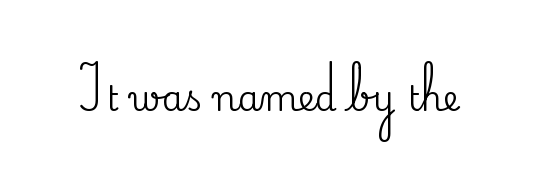
{"serif": "yes", "italic": "no", "width": "normal", "stroke_contrast": "medium", "x_height": "small", "monospaced": "no", "underline": "no", "letter_spacing": "normal", "letter_spacing_em": 0.0, "glyph_px": 35}
